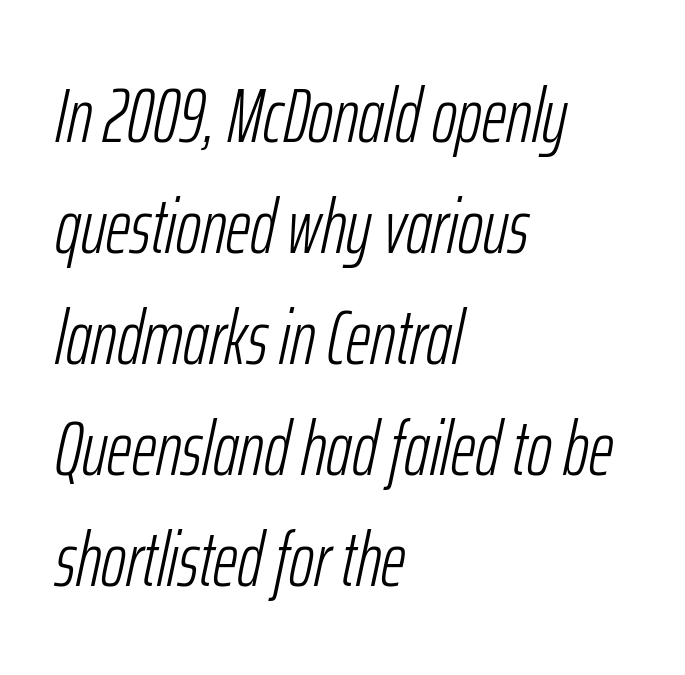
Compared with a typical body face, this is equally light or lighter still. This is oblique type, the kind used for emphasis or titles. Normally led — the rows are evenly, conventionally spaced. A typesetter would call this zero additional tracking. This rendering features lettering with no underline. Spacing verdict: proportional, widths tailored to each character.
